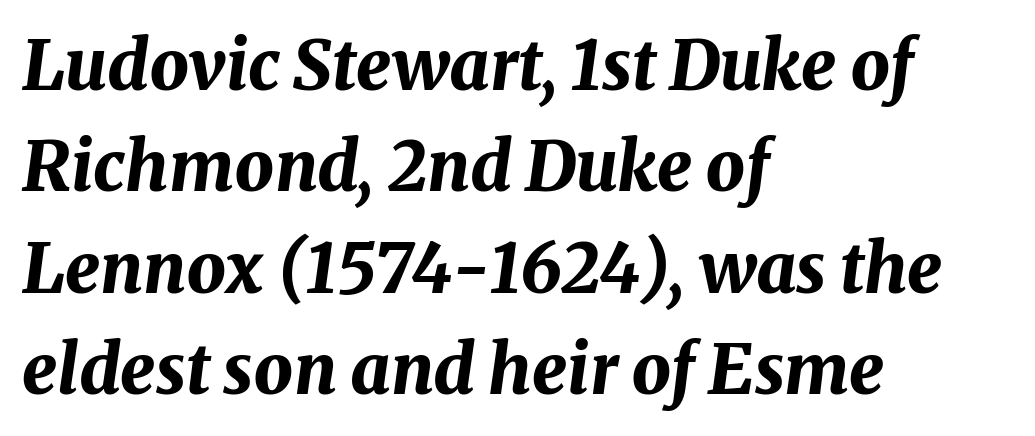
{"italic": "yes", "lean": "right", "slant_degrees": 8, "bold": "yes", "weight": "bold", "width": "normal", "stroke_contrast": "medium", "x_height": "medium", "monospaced": "no", "underline": "no", "align": "left", "line_spacing": "normal", "line_spacing_ratio": 1.47, "letter_spacing": "normal", "letter_spacing_em": 0.0, "glyph_px": 69}
